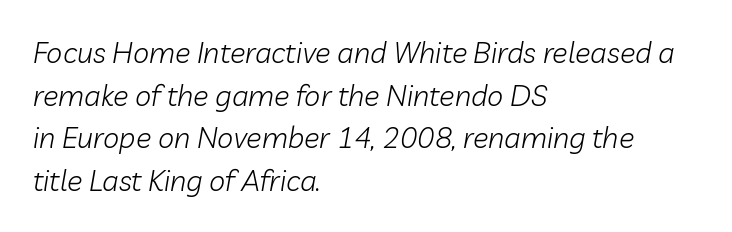
{"italic": "yes", "lean": "right", "slant_degrees": 10, "bold": "no", "weight": "light", "width": "normal", "stroke_contrast": "low", "x_height": "medium", "monospaced": "no", "underline": "no", "align": "left", "line_spacing": "normal", "line_spacing_ratio": 1.47, "letter_spacing": "normal", "letter_spacing_em": 0.0, "glyph_px": 29}
